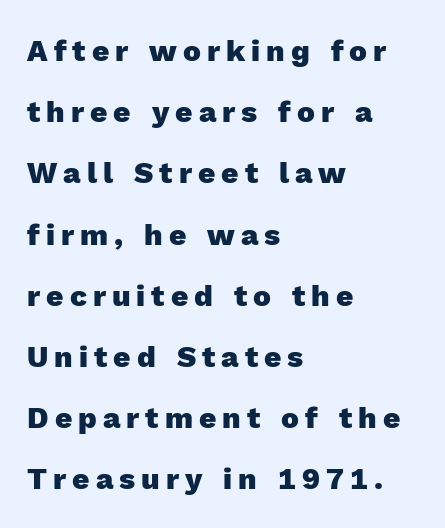
Q: Is the text bold? A: Yes.
Q: Is the text italic (slanted)? A: No, it is upright.
Q: Is the typeface a serif or a sans-serif typeface? A: Sans-serif.
Q: Is the text underlined? A: No.
Q: How is the paragraph aligned? A: Left-aligned.
Q: Is the spacing between letters normal or unusually wide? A: Unusually wide.
Q: Is the spacing between lines tight, normal or loose? A: Loose.
Q: Width (condensed, normal, or wide)? A: Normal.
Q: x-height? A: Medium.
Q: Monospaced? A: No.
